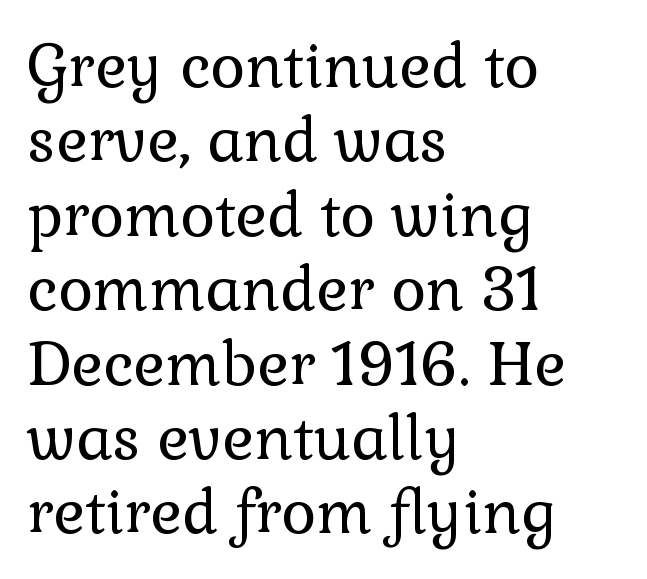
Q: Is the text bold? A: No.
Q: Is the text italic (slanted)? A: No, it is upright.
Q: Is the typeface a serif or a sans-serif typeface? A: Serif.
Q: Is the text underlined? A: No.
Q: How is the paragraph aligned? A: Left-aligned.
Q: Is the spacing between letters normal or unusually wide? A: Normal.
Q: Width (condensed, normal, or wide)? A: Normal.
Q: Stroke contrast? A: Low.
Q: x-height? A: Medium.
Q: Monospaced? A: No.
